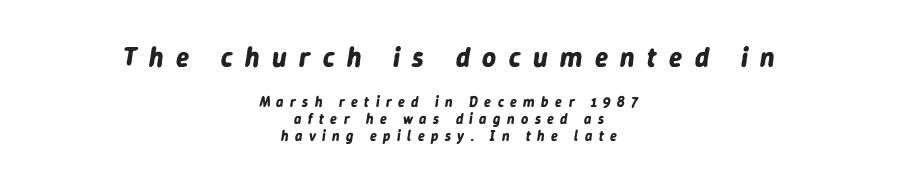
Q: Is the text bold? A: Yes.
Q: Is the text italic (slanted)? A: Yes, it leans right by about 9 degrees.
Q: Is the text underlined? A: No.
Q: How is the paragraph aligned? A: Centered.
Q: Is the spacing between letters normal or unusually wide? A: Unusually wide.
Q: Which block of text is set in a larger size, the first (top) or the second (bottom)? A: The first (top) one.
